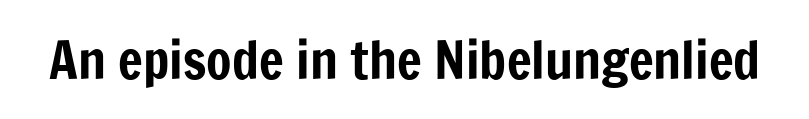
Nobody drew a line under any word here. Caption: standard tracking, unaltered. Font category for this specimen: sans-serif. The specimen reads as upright at a glance. The passage shown is typed in a proportional face where columns would drift.
